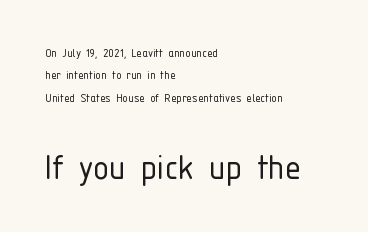
The image shows 41 px light, condensed sans-serif type, upright; set left-aligned, normal line spacing (1.59x), normal letter spacing, not underlined; the second (bottom) block is 2.93x larger; low stroke contrast and a medium x-height.
